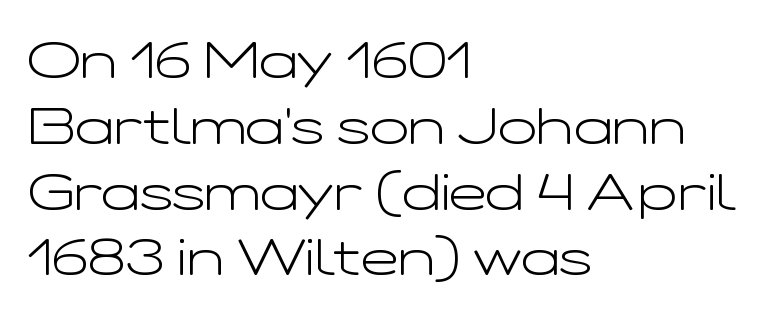
Is this a fixed-width face? No — the glyphs have proportional, varying widths. A typesetter would label this face a sans. This is the regular roman posture of the typeface. The vertical gap from one line to the next is medium.
